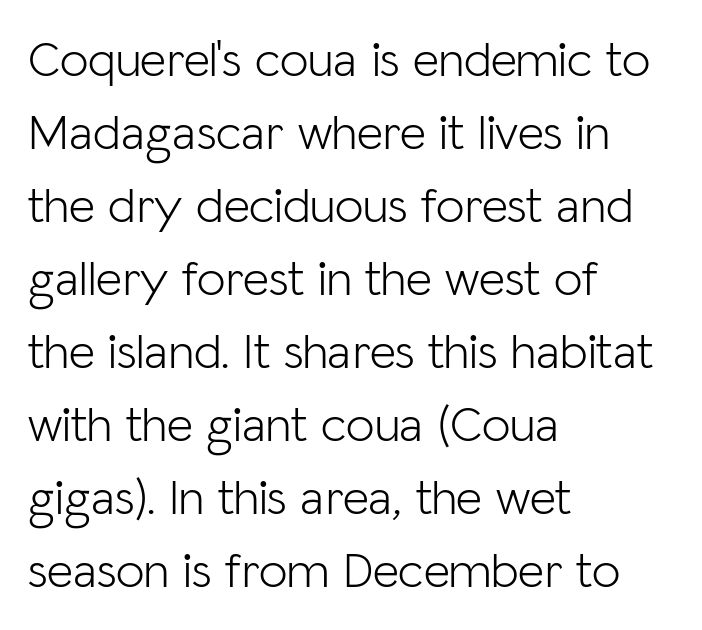
Anything drawn beneath the words? Only blank space. Caption: multi-line text, flush left, ragged right. A typesetter would mark this as roman, not italic. The letters advance in unequal steps, a hallmark of proportional type. Compared with a typical body face, this is equally light or lighter still. The vertical gap from one line to the next is medium.
